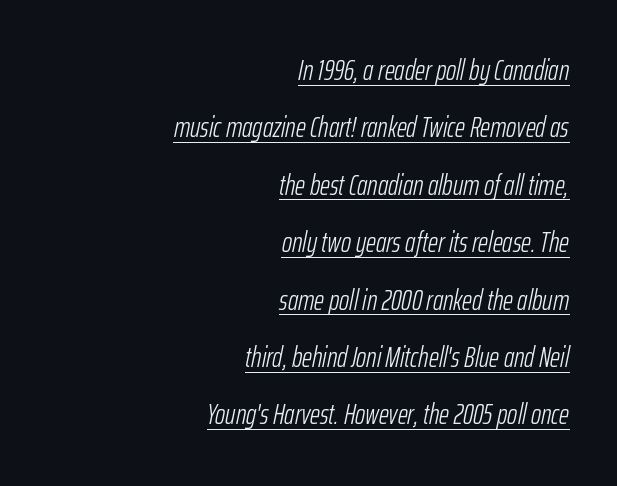
The letters advance in unequal steps, a hallmark of proportional type. These characters rest on top of a visible drawn line. Short note: letters normally spaced. Students, observe: this is what heavily led, spacious text looks like. These lines are set flush right with a ragged left edge. The specimen reads as italic at a glance.
